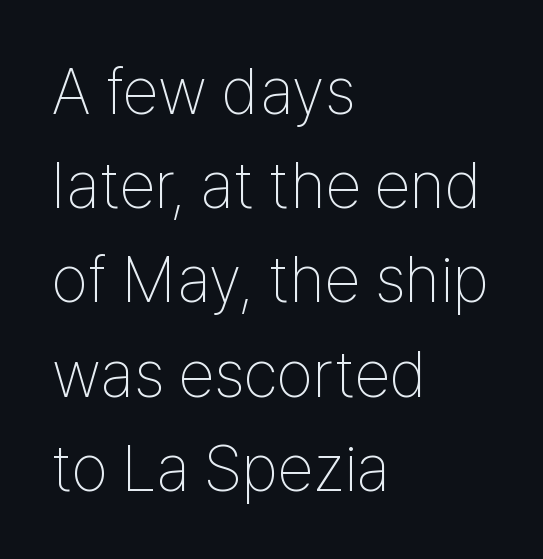
If you drew a ruler down the left edge, every line would touch it. Style check: upright. Is the type heavy? It reads as light-to-regular instead. What stands out about the letter spacing? Nothing — it is the standard amount. Font category for this specimen: sans-serif.
